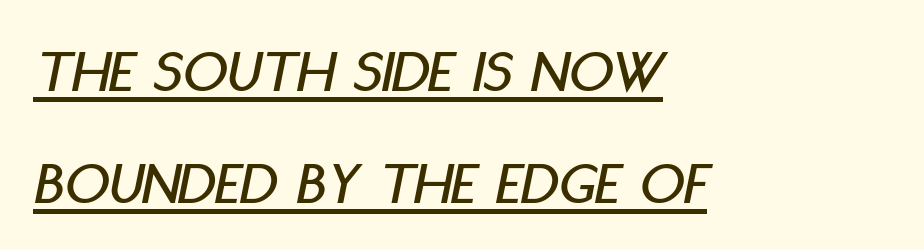
The image shows 62 px condensed type, italic (leaning right); set left-aligned, line spacing 1.81x, normal letter spacing, underlined; low stroke contrast and a large x-height.
